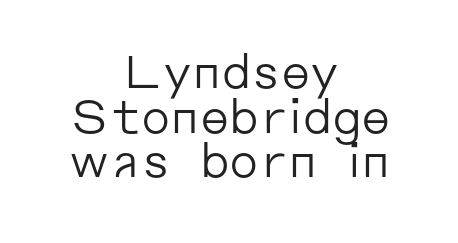
Q: Is the text bold? A: No.
Q: Is the text italic (slanted)? A: No, it is upright.
Q: Is the typeface a serif or a sans-serif typeface? A: Sans-serif.
Q: Is the text underlined? A: No.
Q: How is the paragraph aligned? A: Centered.
Q: Is the spacing between letters normal or unusually wide? A: Normal.
Q: Is the spacing between lines tight, normal or loose? A: Tight.
Q: Width (condensed, normal, or wide)? A: Normal.
Q: Stroke contrast? A: Low.
Q: x-height? A: Medium.
Q: Monospaced? A: No.
